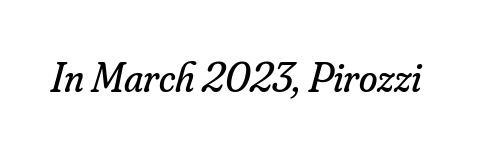
{"serif": "yes", "italic": "yes", "lean": "right", "slant_degrees": 16, "bold": "no", "weight": "regular", "width": "normal", "stroke_contrast": "low", "x_height": "small", "monospaced": "no", "underline": "no", "letter_spacing": "normal", "letter_spacing_em": 0.0, "glyph_px": 42}
